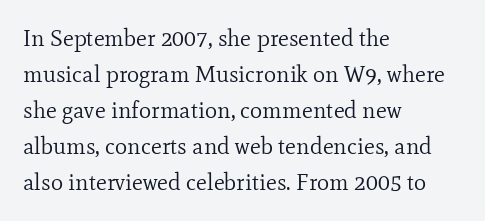
{"italic": "no", "bold": "no", "underline": "no", "align": "left", "line_spacing": "normal", "line_spacing_ratio": 1.57, "letter_spacing": "normal", "letter_spacing_em": 0.0, "glyph_px": 23}
